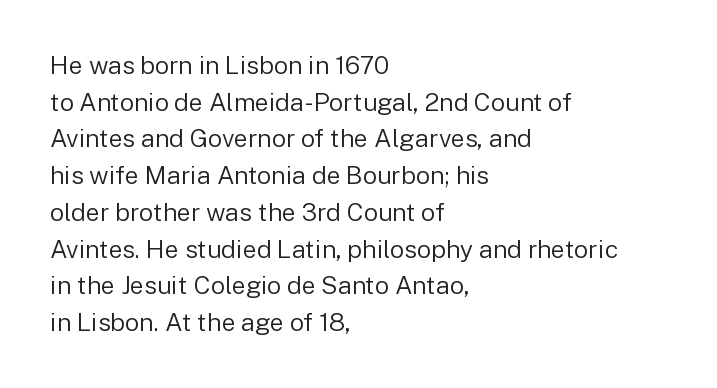
Q: Is the text bold? A: No.
Q: Is the text italic (slanted)? A: No, it is upright.
Q: Is the text underlined? A: No.
Q: How is the paragraph aligned? A: Left-aligned.
Q: Is the spacing between letters normal or unusually wide? A: Normal.
Q: Is the spacing between lines tight, normal or loose? A: Normal.
